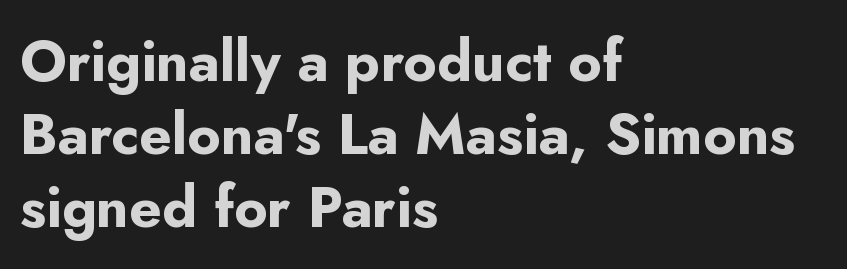
{"serif": "no", "italic": "no", "bold": "yes", "weight": "bold", "width": "normal", "stroke_contrast": "low", "x_height": "small", "monospaced": "no", "underline": "no", "align": "left", "line_spacing": "normal", "line_spacing_ratio": 1.28, "letter_spacing": "normal", "letter_spacing_em": 0.0, "glyph_px": 57}
